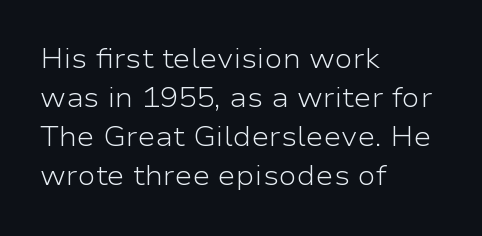
Default kerning and tracking; the words read as compact shapes. No heavy texture on the line: the type isn't bold. A roman cut, with each character standing at attention. Notice how the passage keeps a crisp vertical edge on the left only. Bare-footed words on every line.
